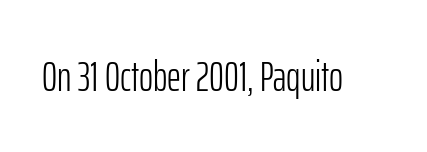
The image shows 43 px light, condensed sans-serif type, upright; set normal letter spacing, not underlined; low stroke contrast and a medium x-height.
